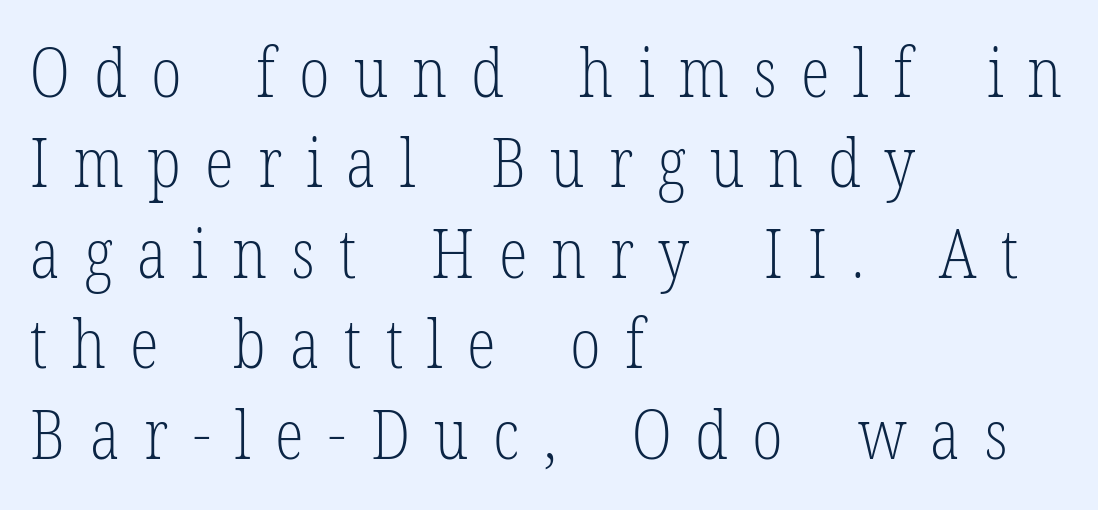
{"serif": "yes", "italic": "no", "bold": "no", "weight": "light", "width": "condensed", "stroke_contrast": "low", "x_height": "medium", "monospaced": "no", "underline": "no", "align": "left", "line_spacing": "normal", "line_spacing_ratio": 1.35, "letter_spacing": "wide", "letter_spacing_em": 0.36, "glyph_px": 67}
